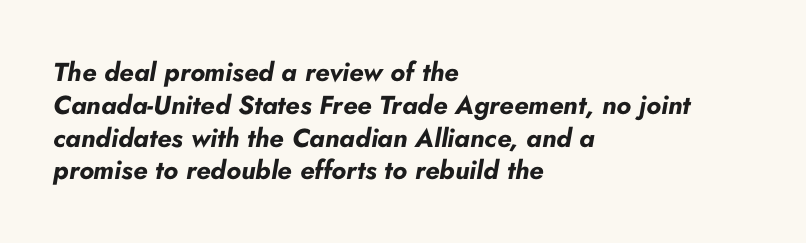
Q: Is the text bold? A: Yes.
Q: Is the text italic (slanted)? A: Yes, it leans right by about 10 degrees.
Q: Is the text underlined? A: No.
Q: How is the paragraph aligned? A: Left-aligned.
Q: Is the spacing between letters normal or unusually wide? A: Normal.
Q: Is the spacing between lines tight, normal or loose? A: Normal.
